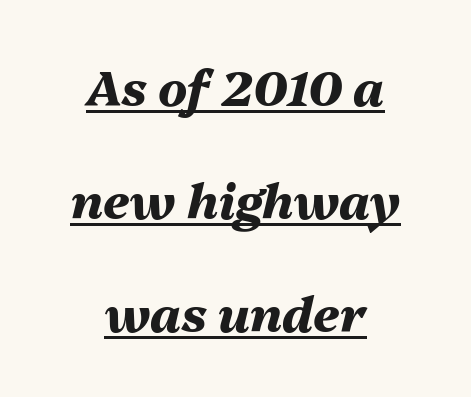
{"italic": "yes", "lean": "right", "slant_degrees": 13, "bold": "yes", "weight": "heavy", "width": "normal", "stroke_contrast": "medium", "x_height": "medium", "monospaced": "no", "underline": "yes", "align": "center", "line_spacing": "loose", "line_spacing_ratio": 2.35, "letter_spacing": "normal", "letter_spacing_em": 0.0, "glyph_px": 48}
